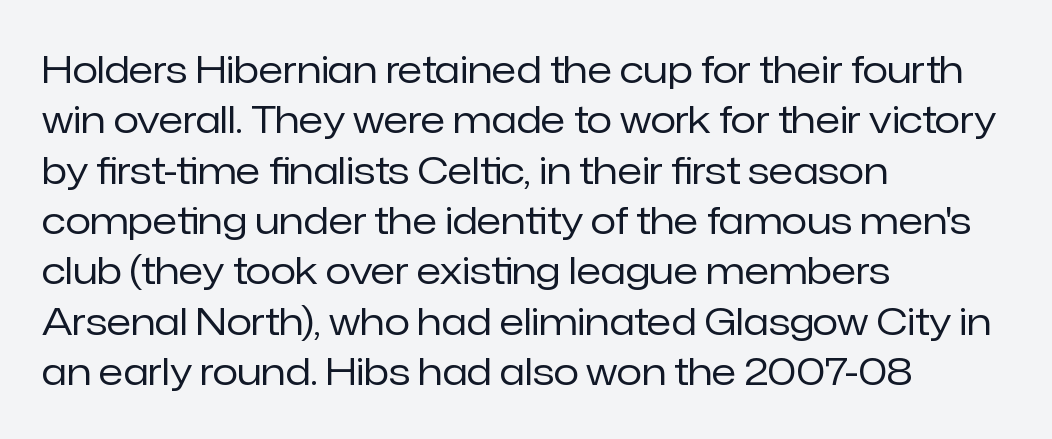
{"serif": "no", "italic": "no", "bold": "no", "weight": "regular", "width": "normal", "stroke_contrast": "low", "x_height": "medium", "monospaced": "no", "underline": "no", "align": "left", "line_spacing": "normal", "line_spacing_ratio": 1.36, "letter_spacing": "normal", "letter_spacing_em": 0.0, "glyph_px": 37}
